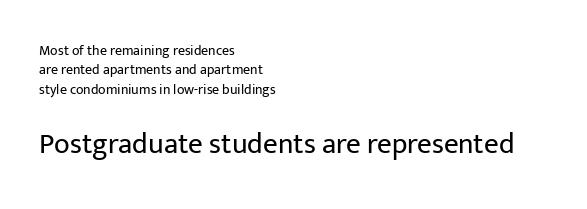
{"serif": "no", "italic": "no", "bold": "no", "weight": "regular", "width": "normal", "stroke_contrast": "low", "x_height": "medium", "monospaced": "no", "underline": "no", "align": "left", "line_spacing": "normal", "line_spacing_ratio": 1.38, "letter_spacing": "normal", "letter_spacing_em": 0.0, "larger_block": "second", "size_ratio": 2.07, "glyph_px": 29}
